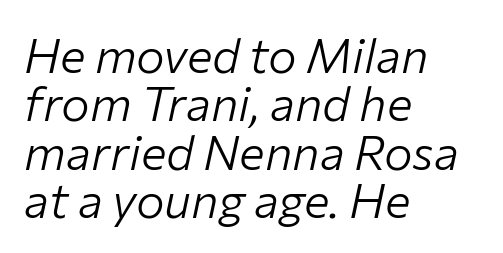
Q: Is the text bold? A: No.
Q: Is the text italic (slanted)? A: Yes, it leans right by about 12 degrees.
Q: Is the text underlined? A: No.
Q: How is the paragraph aligned? A: Left-aligned.
Q: Is the spacing between letters normal or unusually wide? A: Normal.
Q: Is the spacing between lines tight, normal or loose? A: Tight.
Q: Width (condensed, normal, or wide)? A: Normal.
Q: Stroke contrast? A: Low.
Q: x-height? A: Medium.
Q: Monospaced? A: No.
